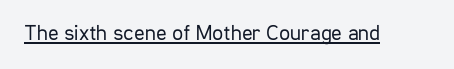
{"italic": "no", "bold": "no", "underline": "yes", "letter_spacing": "normal", "letter_spacing_em": 0.0, "glyph_px": 22}
